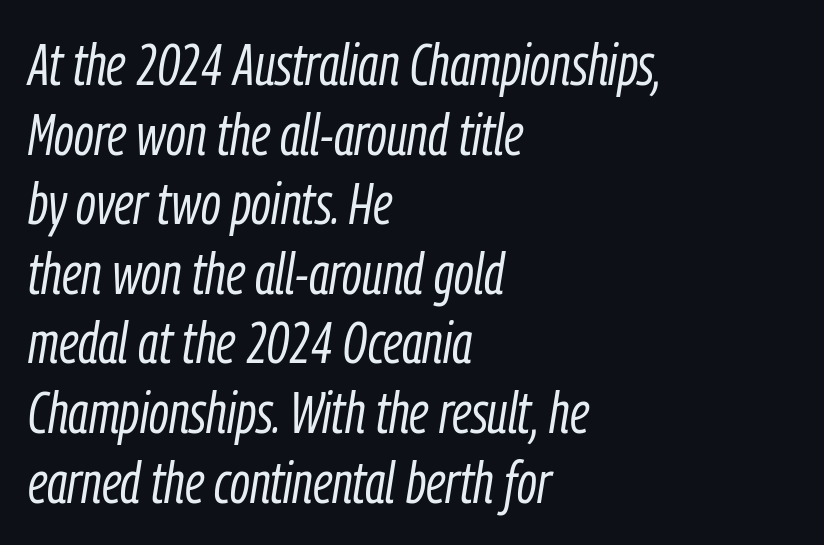
The image shows 58 px light, condensed type, italic (leaning right); set left-aligned, line spacing 1.2x, normal letter spacing, not underlined; low stroke contrast and a medium x-height.
